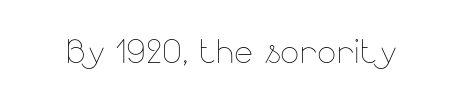
The image shows 45 px thin type, upright; set normal letter spacing, not underlined; low stroke contrast and a small x-height.
